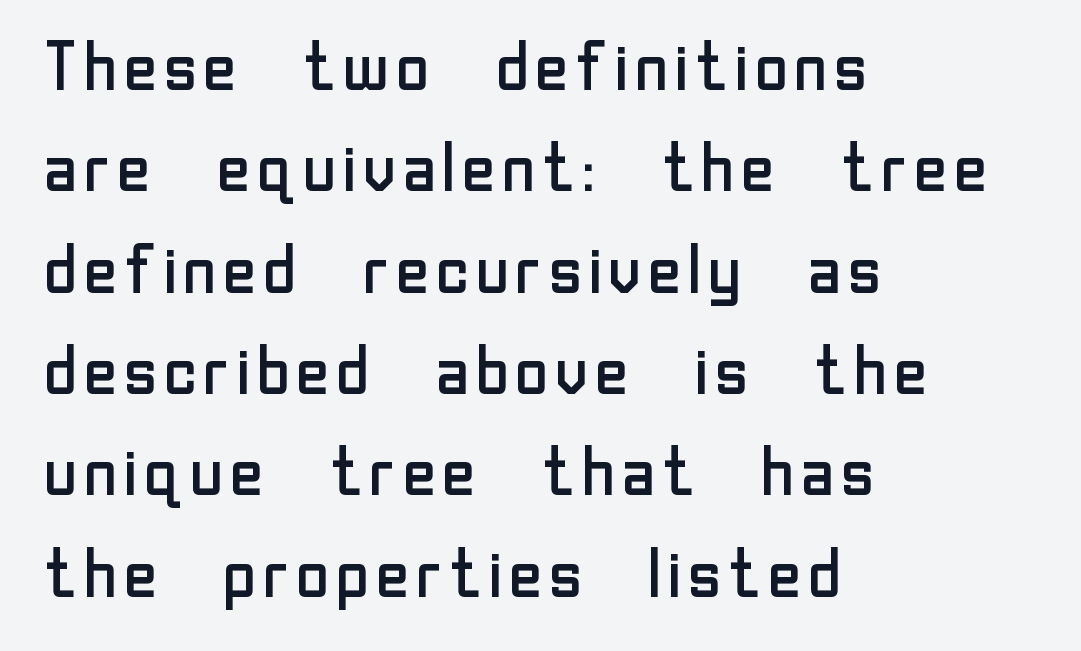
Q: Is the text bold? A: No.
Q: Is the text italic (slanted)? A: No, it is upright.
Q: Is the typeface a serif or a sans-serif typeface? A: Sans-serif.
Q: Is the text underlined? A: No.
Q: How is the paragraph aligned? A: Left-aligned.
Q: Is the spacing between letters normal or unusually wide? A: Normal.
Q: Is the spacing between lines tight, normal or loose? A: Normal.
Q: Width (condensed, normal, or wide)? A: Normal.
Q: Stroke contrast? A: Low.
Q: x-height? A: Medium.
Q: Monospaced? A: No.
